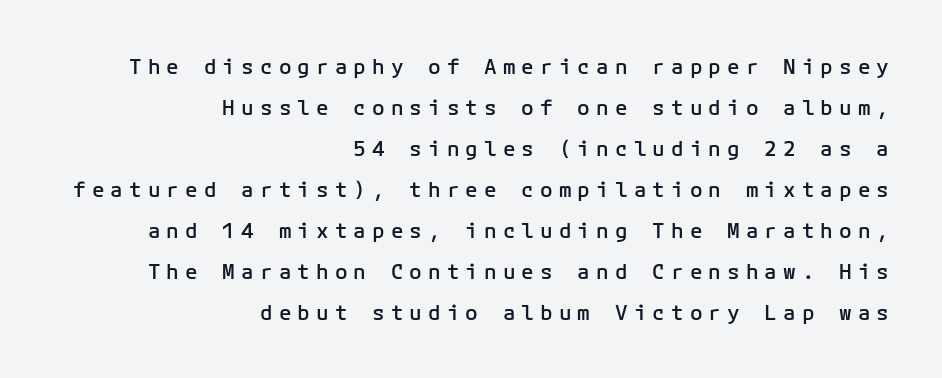
The image shows 21 px text type, upright; set right-aligned, loose line spacing (1.95x), unusually wide letter spacing (+0.29 em), not underlined.
